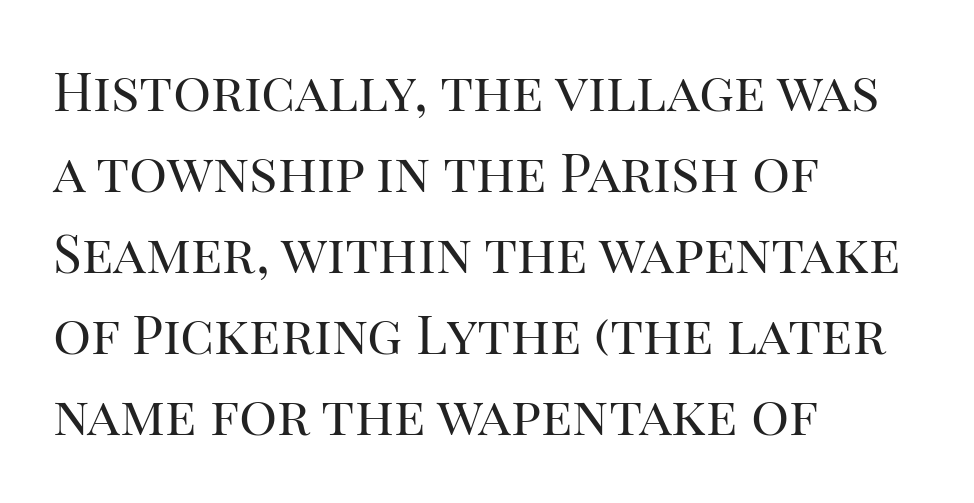
Note the varied advance widths — an 'i' is clearly narrower than an 'm'. Leading matches the norm, producing a regular column. Stroke mass is kept to a normal reading level or below. The font's upright variant was chosen for this text. This sample uses plain, unmodified letter spacing. This rendering employs a face with finishing strokes, i.e., a serif.
